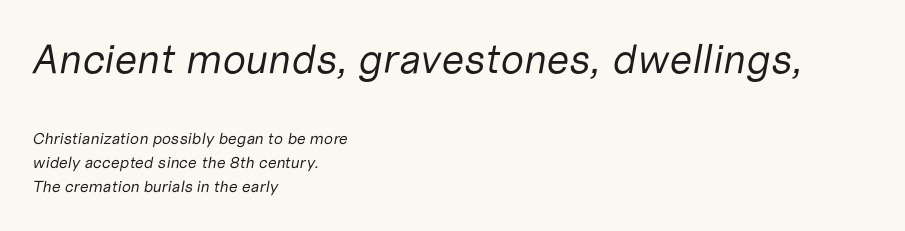
{"italic": "yes", "lean": "right", "slant_degrees": 10, "bold": "no", "weight": "regular", "width": "normal", "stroke_contrast": "low", "x_height": "medium", "monospaced": "no", "underline": "no", "align": "left", "line_spacing": "normal", "line_spacing_ratio": 1.51, "letter_spacing": "normal", "letter_spacing_em": 0.0, "larger_block": "first", "size_ratio": 2.56, "glyph_px": 41}
